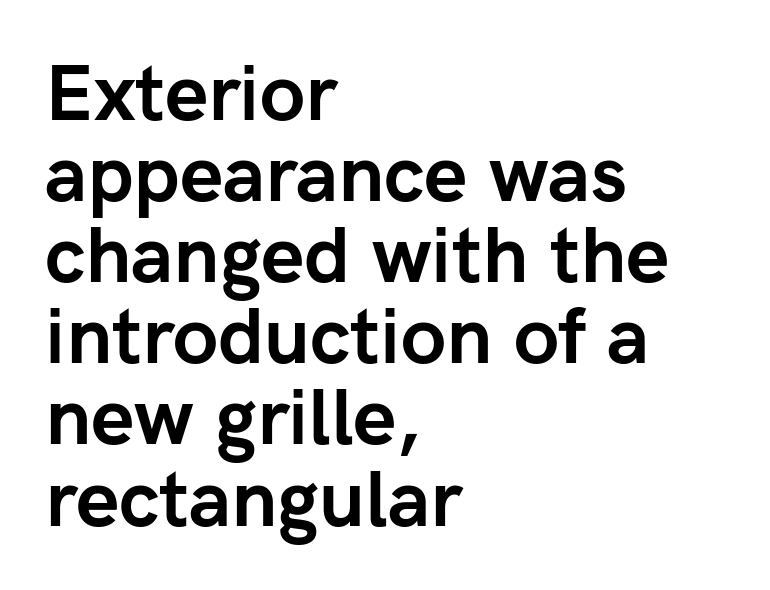
The image shows 78 px semibold sans-serif type, upright; set left-aligned, tight line spacing (1.04x), normal letter spacing, not underlined; low stroke contrast and a medium x-height.
